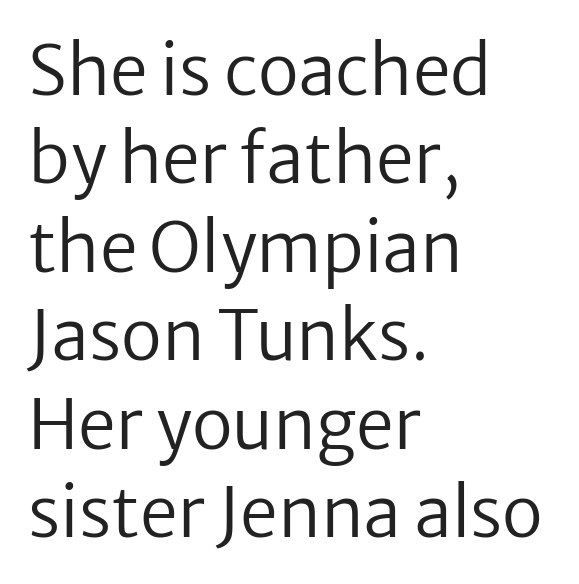
Compared with typical body copy, the letter spacing here is the same. Does the leading feel generous? No, just average. This rendering employs a face without finishing strokes, i.e., a sans-serif. Ink coverage per letter is moderate at most. Italic: no, the glyphs are upright roman. Is this a fixed-width face? No — the glyphs have proportional, varying widths.
